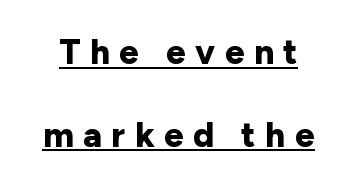
The image shows 35 px bold sans-serif type, upright; set loose line spacing (2.36x), unusually wide letter spacing (+0.27 em), underlined; low stroke contrast and a medium x-height.
